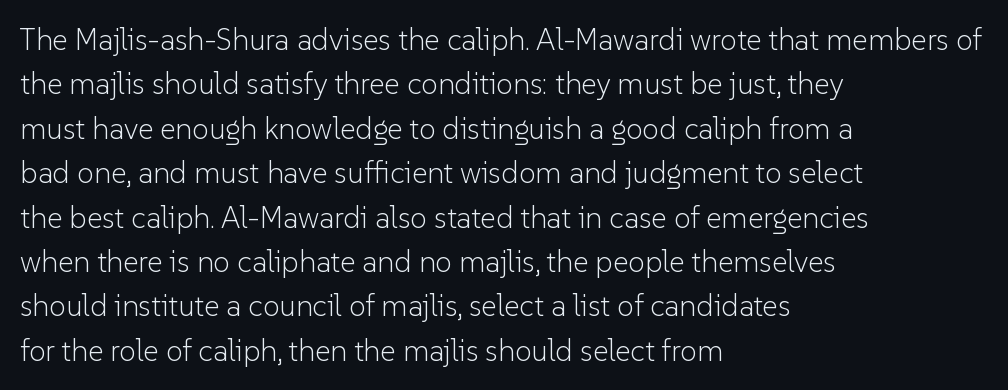
Check where the strokes stop: nothing finishes them off — pure sans. The rag falls on the right side of this text block. Posture: straight, roman, zero tilt. Bold? No — there's no thickening of the strokes. Each letter keeps its own natural width here, so spacing adapts to shape.
